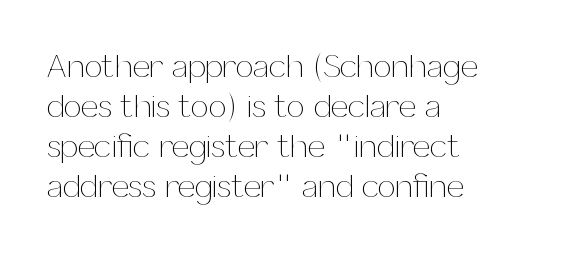
Caption: standard tracking, unaltered. The specimen reads as upright at a glance. The strokes are not fattened; the text isn't bold. A typesetter would call this leading conventional body-copy spacing. Unmarked baselines from the first word to the last.
